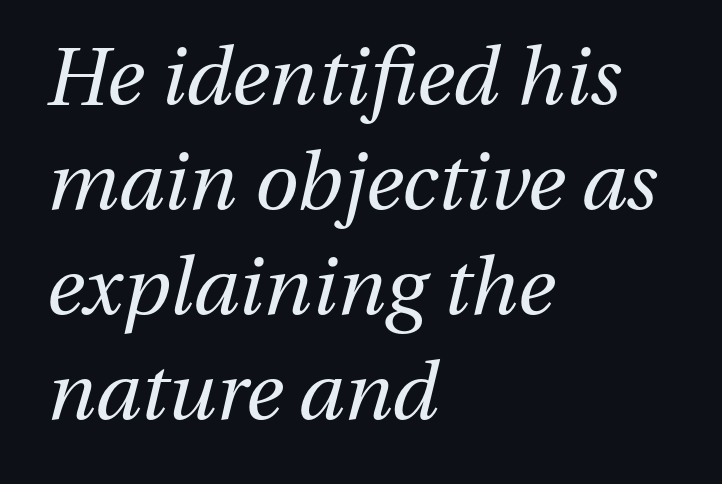
You can tell it's italic because the verticals aren't actually vertical. Unbolded letterforms with no extra heft. Compared with typical paragraphs, the rows here are spaced about the same. Only glyphs here, with clear space below each row. Short and long lines alike share a common starting point at left. Glyph-to-glyph distance matches everyday printed text.
